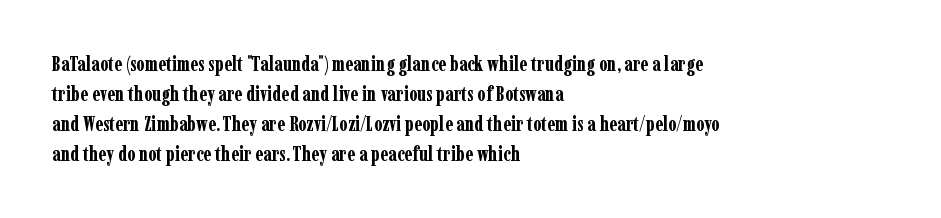
{"italic": "no", "bold": "yes", "underline": "no", "align": "left", "line_spacing": "normal", "line_spacing_ratio": 1.5, "letter_spacing": "normal", "letter_spacing_em": 0.0, "glyph_px": 20}
